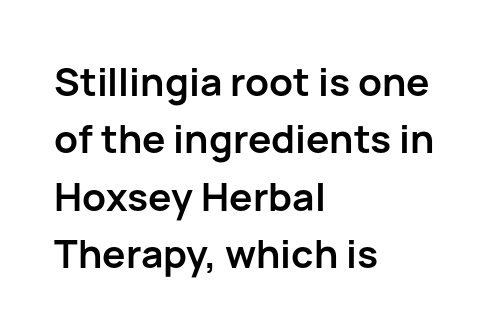
{"serif": "no", "italic": "no", "bold": "yes", "weight": "semibold", "width": "normal", "stroke_contrast": "low", "x_height": "medium", "monospaced": "no", "underline": "no", "align": "left", "line_spacing": "normal", "line_spacing_ratio": 1.47, "letter_spacing": "normal", "letter_spacing_em": 0.0, "glyph_px": 39}
